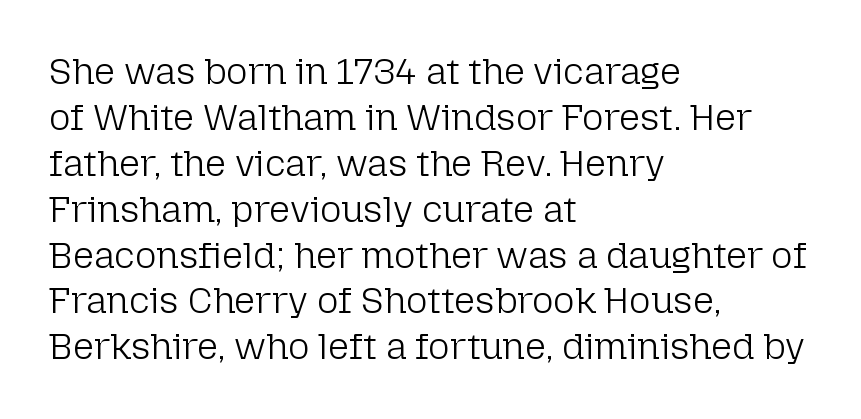
The image shows 37 px light sans-serif type, upright; set left-aligned, line spacing 1.24x, normal letter spacing, not underlined; low stroke contrast and a medium x-height.
